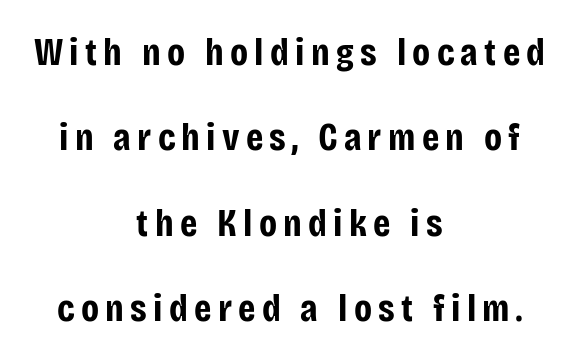
{"serif": "no", "italic": "no", "bold": "yes", "weight": "bold", "width": "condensed", "stroke_contrast": "low", "x_height": "large", "monospaced": "no", "underline": "no", "align": "center", "line_spacing": "loose", "line_spacing_ratio": 2.19, "glyph_px": 39}
